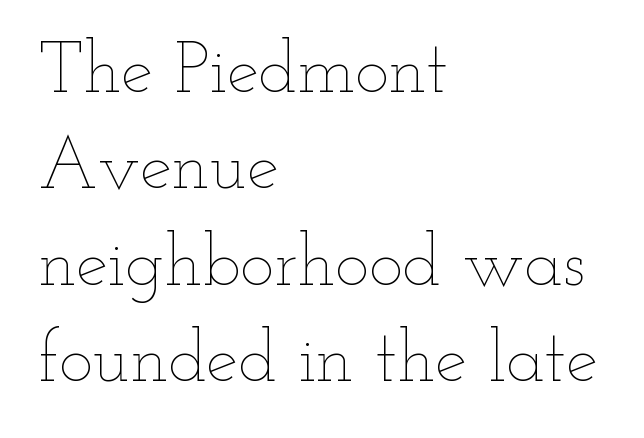
Q: Is the text bold? A: No.
Q: Is the text italic (slanted)? A: No, it is upright.
Q: Is the text underlined? A: No.
Q: How is the paragraph aligned? A: Left-aligned.
Q: Is the spacing between letters normal or unusually wide? A: Normal.
Q: Is the spacing between lines tight, normal or loose? A: Normal.
Q: Width (condensed, normal, or wide)? A: Wide.
Q: Stroke contrast? A: Low.
Q: x-height? A: Small.
Q: Monospaced? A: No.
